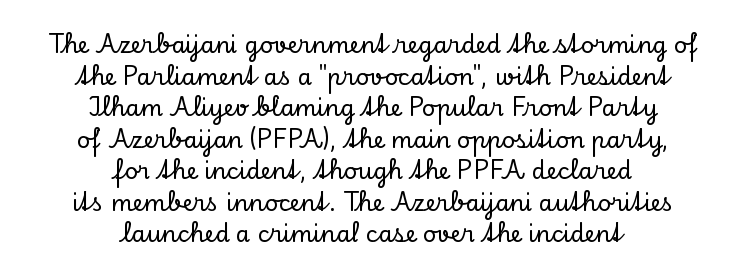
{"italic": "no", "underline": "no", "align": "center", "line_spacing": "normal", "line_spacing_ratio": 1.37, "letter_spacing": "normal", "letter_spacing_em": 0.0, "glyph_px": 23}
